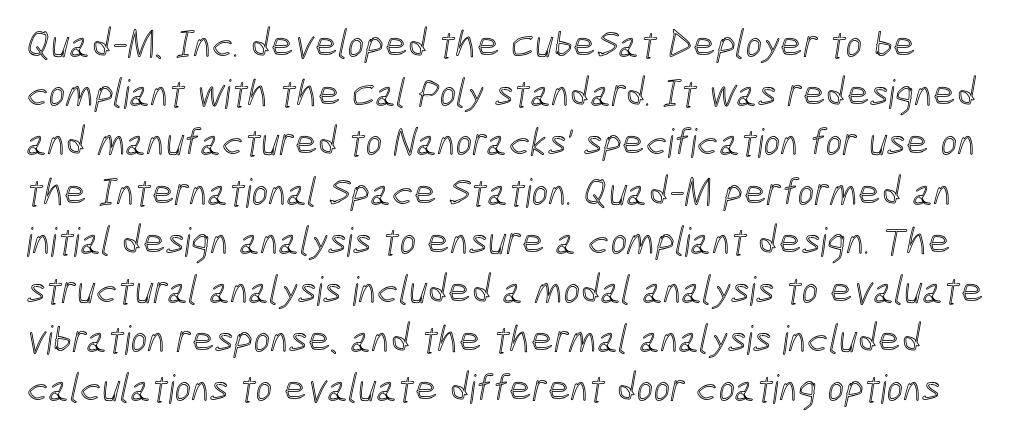
{"width": "condensed", "x_height": "medium", "monospaced": "no", "underline": "no", "line_spacing_ratio": 1.23, "letter_spacing": "normal", "letter_spacing_em": 0.0, "glyph_px": 40}
